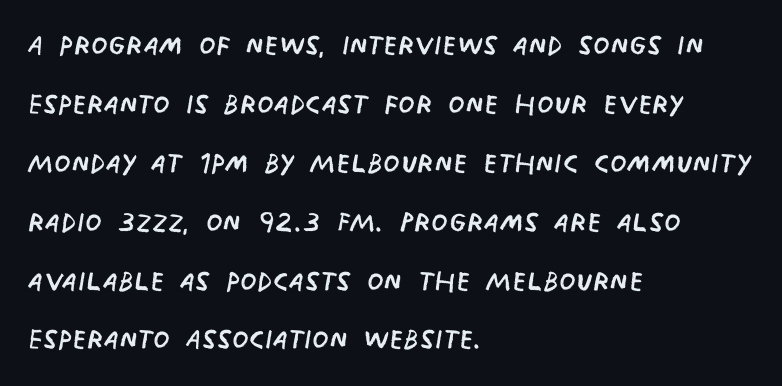
{"serif": "no", "bold": "no", "weight": "regular", "width": "condensed", "stroke_contrast": "low", "x_height": "large", "monospaced": "no", "underline": "no", "align": "left", "line_spacing": "normal", "line_spacing_ratio": 1.55, "letter_spacing": "normal", "letter_spacing_em": 0.0, "glyph_px": 38}
